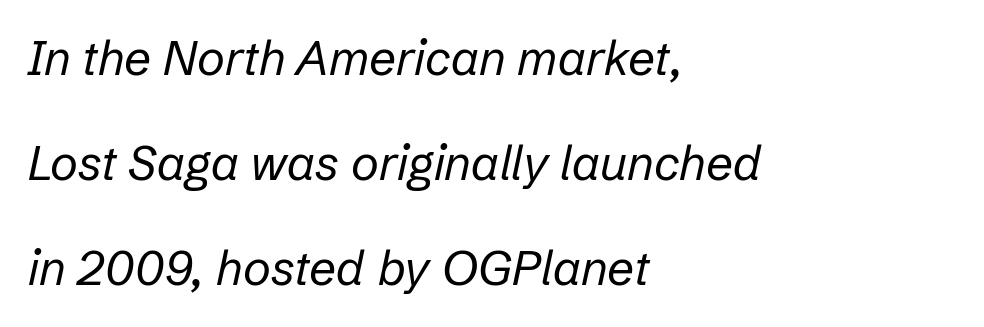
Q: Is the text bold? A: No.
Q: Is the text italic (slanted)? A: Yes, it leans right by about 12 degrees.
Q: Is the text underlined? A: No.
Q: How is the paragraph aligned? A: Left-aligned.
Q: Is the spacing between letters normal or unusually wide? A: Normal.
Q: Is the spacing between lines tight, normal or loose? A: Loose.
Q: Width (condensed, normal, or wide)? A: Normal.
Q: Stroke contrast? A: Low.
Q: x-height? A: Medium.
Q: Monospaced? A: No.
